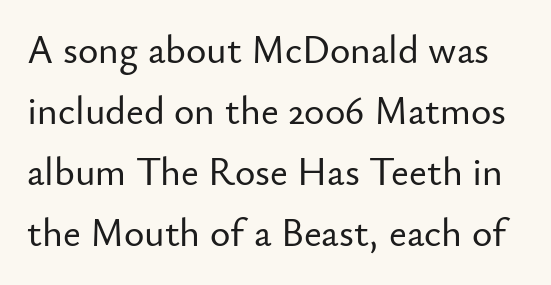
Q: Is the text italic (slanted)? A: No, it is upright.
Q: Is the typeface a serif or a sans-serif typeface? A: Sans-serif.
Q: Is the text underlined? A: No.
Q: Is the spacing between letters normal or unusually wide? A: Normal.
Q: Is the spacing between lines tight, normal or loose? A: Normal.
Q: Width (condensed, normal, or wide)? A: Normal.
Q: Stroke contrast? A: Low.
Q: x-height? A: Small.
Q: Monospaced? A: No.
